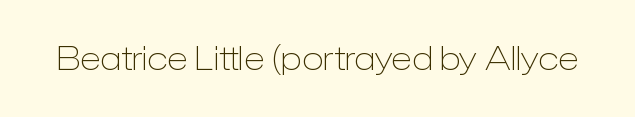
The image shows 32 px light sans-serif type, upright; set normal letter spacing, not underlined; low stroke contrast and a medium x-height.
